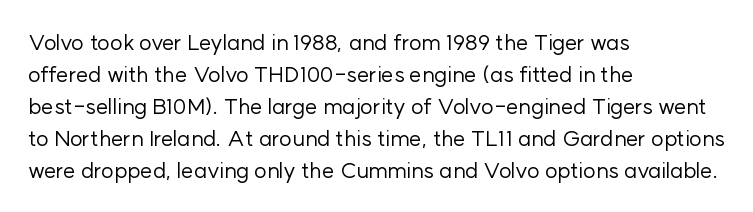
{"italic": "no", "bold": "no", "underline": "no", "align": "left", "line_spacing": "normal", "line_spacing_ratio": 1.45, "letter_spacing": "normal", "letter_spacing_em": 0.0, "glyph_px": 22}
